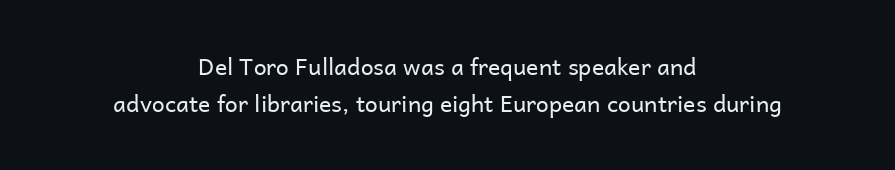
{"italic": "no", "bold": "no", "underline": "no", "align": "center", "line_spacing": "normal", "line_spacing_ratio": 1.59, "letter_spacing": "normal", "letter_spacing_em": 0.0, "glyph_px": 23}
